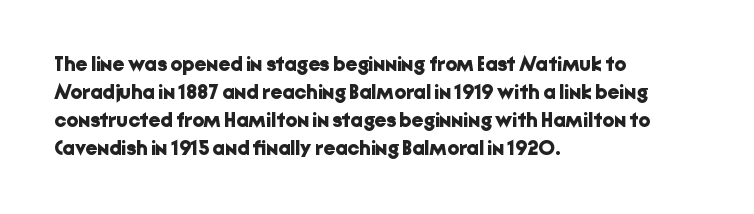
The image shows 21 px bold type, upright; set left-aligned, normal line spacing (1.33x), normal letter spacing, not underlined.
